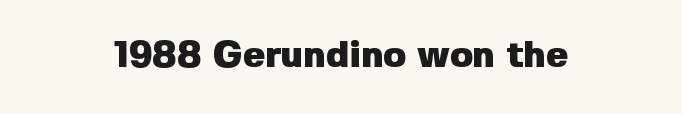
The image shows 37 px heavy sans-serif type, upright; set normal letter spacing, not underlined; low stroke contrast and a medium x-height.
